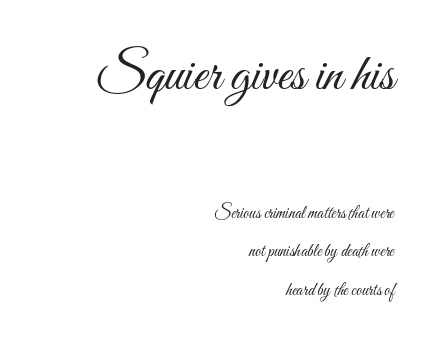
{"bold": "no", "weight": "light", "width": "condensed", "stroke_contrast": "medium", "x_height": "small", "monospaced": "no", "underline": "no", "align": "right", "line_spacing": "loose", "line_spacing_ratio": 2.14, "letter_spacing": "normal", "letter_spacing_em": 0.0, "larger_block": "first", "size_ratio": 3.0, "glyph_px": 54}
